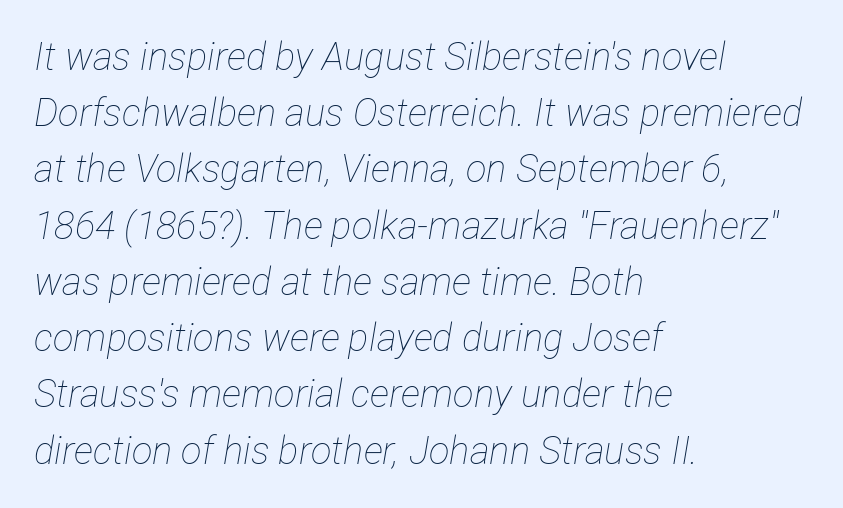
Looks like regular typesetting: each glyph gets only the width it needs. There is no visible air inserted between adjacent glyphs. The specimen omits any rule beneath the text block's lines. Each line starts at the same left margin while the right side varies. A typesetter would call this leading conventional body-copy spacing.
